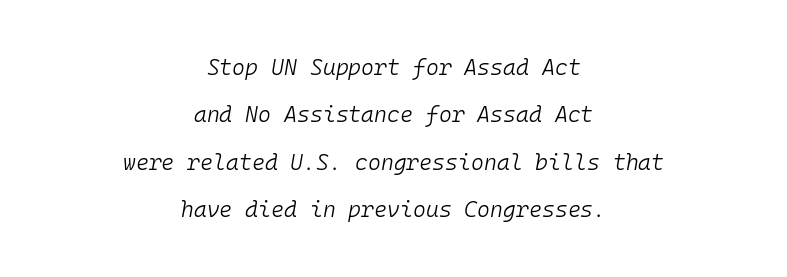
The glyphs look as if they've been sheared to an angle. In terms of letterspacing, this is plain default setting. Leading is clearly above the norm, producing a sparse column. Underlining? Definitely not there. Stem width sits at or under what a default text font uses.
